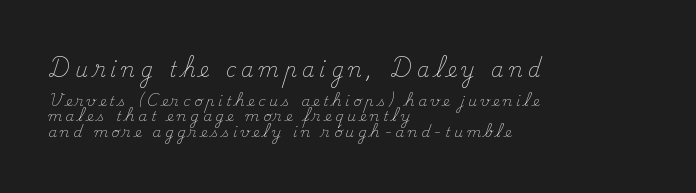
The image shows 20 px text type; set left-aligned, tight line spacing (1.1x), unusually wide letter spacing (+0.26 em), not underlined; the first (top) block is 1.43x larger.
